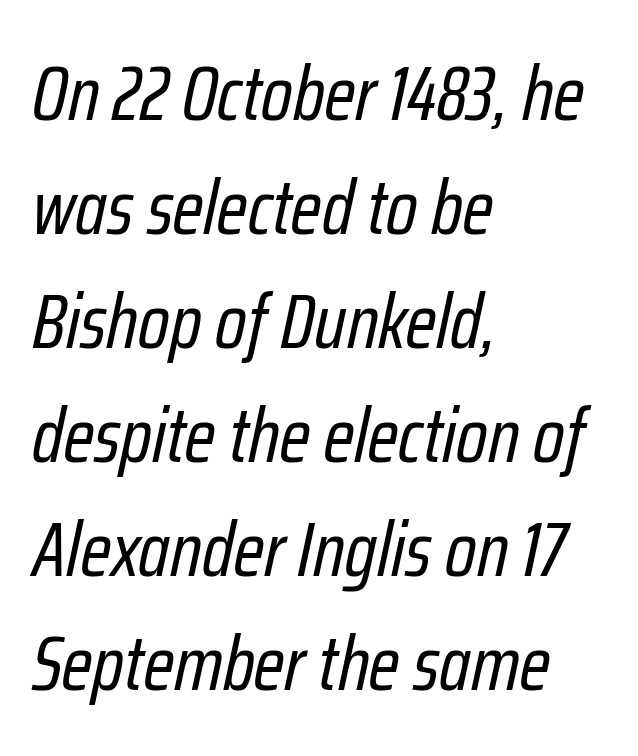
Descender tails drop into unmarked territory. Nothing heavy about these letters — not bold at all. Does the lettering tilt? It does — this is italic. Character widths vary here, with narrow letters taking less room than wide ones.
